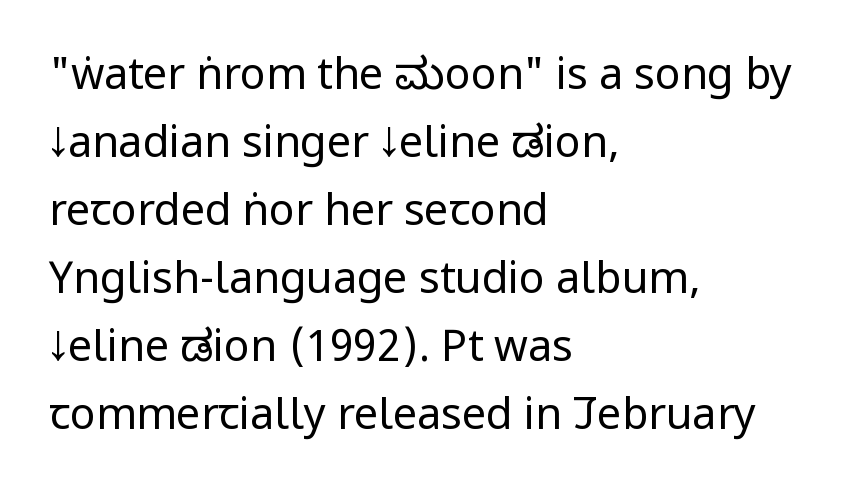
These lines stack with their left ends in a neat column. The passage shown is not underscored anywhere. The strokes are not fattened; the text isn't bold. Compared with typical paragraphs, the rows here are spaced about the same. No extra tracking has been applied to these lines. This sample has the flowing, uneven cadence of proportional lettering.
